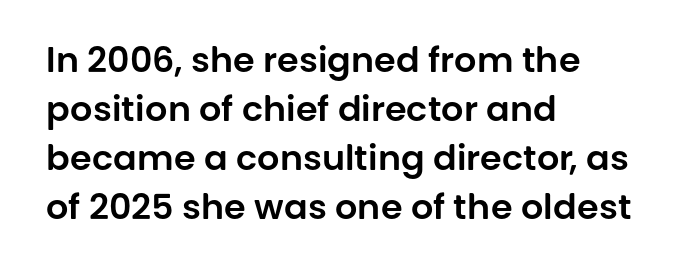
Q: Is the text italic (slanted)? A: No, it is upright.
Q: Is the typeface a serif or a sans-serif typeface? A: Sans-serif.
Q: Is the text underlined? A: No.
Q: How is the paragraph aligned? A: Left-aligned.
Q: Is the spacing between letters normal or unusually wide? A: Normal.
Q: Is the spacing between lines tight, normal or loose? A: Normal.
Q: Width (condensed, normal, or wide)? A: Normal.
Q: Stroke contrast? A: Low.
Q: x-height? A: Large.
Q: Monospaced? A: No.
